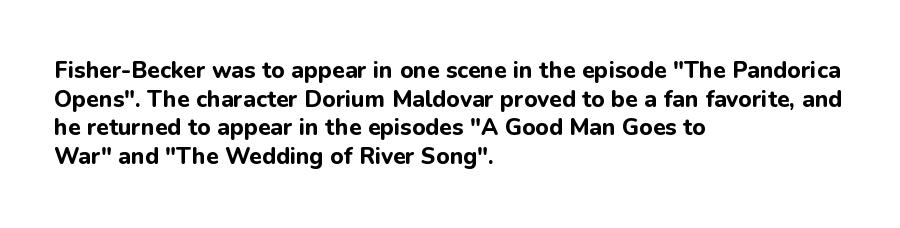
In CSS terms this would be text-align: left. On the weight axis this lands at bold, roughly 700. No word sits above an underline. Regarding leading, the lines here are spaced in the standard way. Quick note: not italic, upright. Glyph-to-glyph distance matches everyday printed text.
